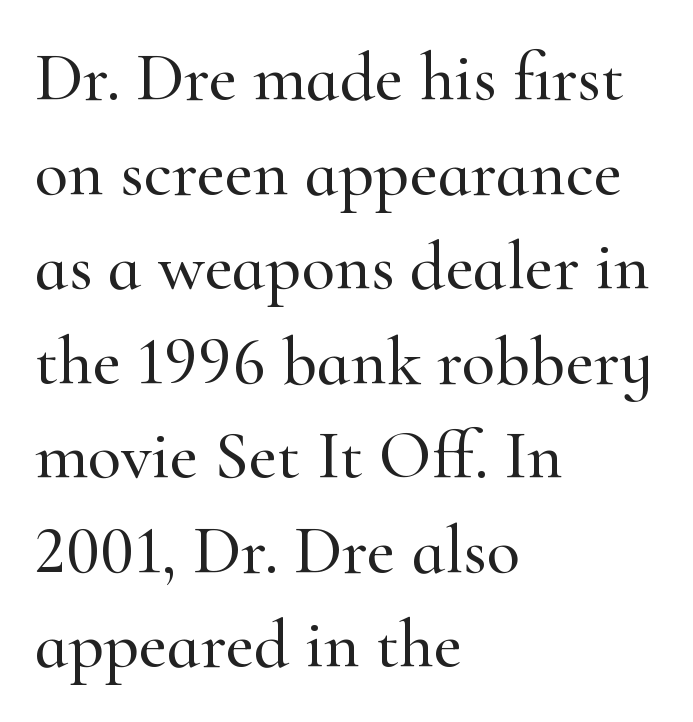
Think of a printed novel: that variable character pitch is what you see here. This rendering uses left alignment, leaving the right contour irregular. Has an underline been added? It has not. Evenly set lines give the paragraph a standard silhouette. The axis of the letterforms is exactly vertical.
